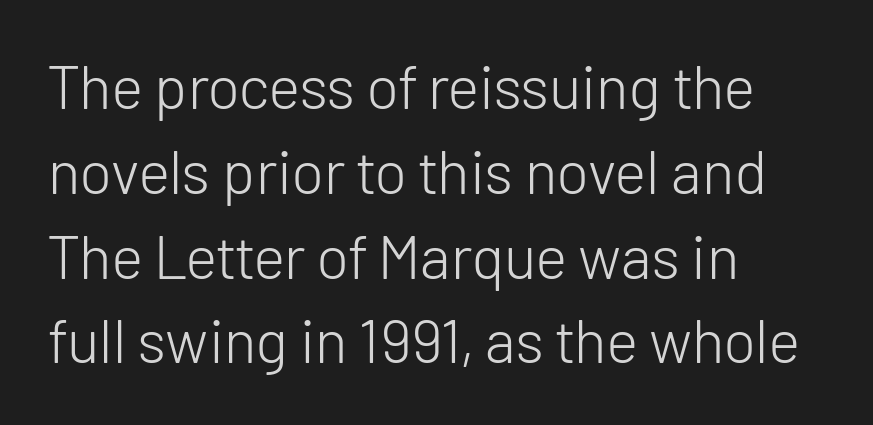
Q: Is the text bold? A: No.
Q: Is the text italic (slanted)? A: No, it is upright.
Q: Is the typeface a serif or a sans-serif typeface? A: Sans-serif.
Q: Is the text underlined? A: No.
Q: How is the paragraph aligned? A: Left-aligned.
Q: Is the spacing between letters normal or unusually wide? A: Normal.
Q: Is the spacing between lines tight, normal or loose? A: Normal.
Q: Width (condensed, normal, or wide)? A: Normal.
Q: Stroke contrast? A: Low.
Q: x-height? A: Medium.
Q: Monospaced? A: No.
